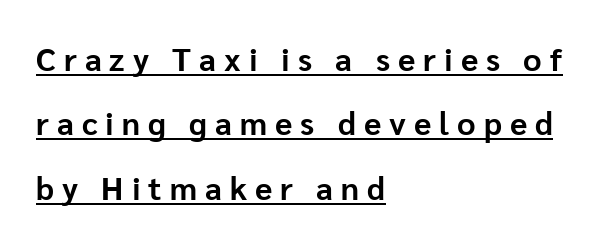
Q: Is the text bold? A: Yes.
Q: Is the text italic (slanted)? A: No, it is upright.
Q: Is the typeface a serif or a sans-serif typeface? A: Sans-serif.
Q: Is the text underlined? A: Yes.
Q: How is the paragraph aligned? A: Left-aligned.
Q: Is the spacing between letters normal or unusually wide? A: Unusually wide.
Q: Is the spacing between lines tight, normal or loose? A: Loose.
Q: Width (condensed, normal, or wide)? A: Normal.
Q: Stroke contrast? A: Low.
Q: x-height? A: Medium.
Q: Monospaced? A: No.
